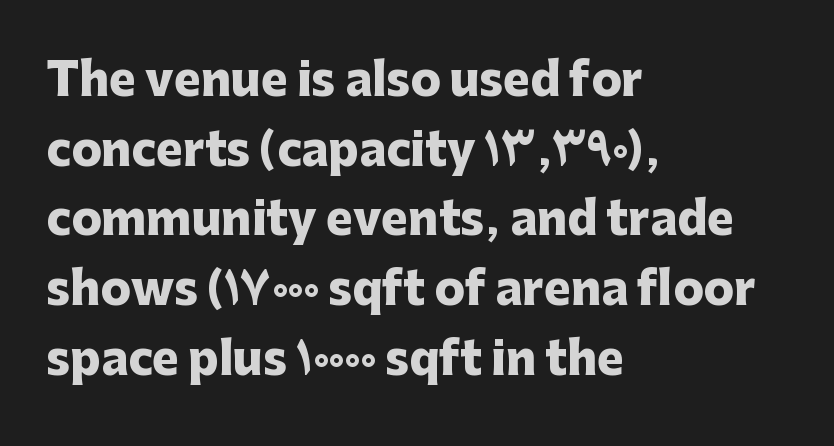
{"serif": "no", "italic": "no", "bold": "yes", "weight": "heavy", "width": "normal", "stroke_contrast": "low", "x_height": "medium", "monospaced": "no", "underline": "no", "align": "left", "line_spacing": "normal", "line_spacing_ratio": 1.55, "letter_spacing": "normal", "letter_spacing_em": 0.0, "glyph_px": 45}
